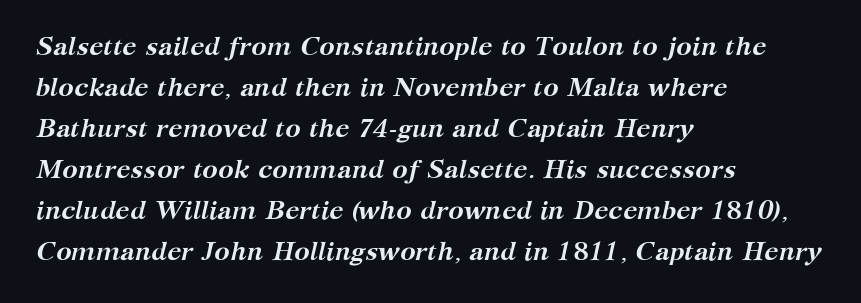
The image shows 26 px bold type, italic (leaning right); set left-aligned, normal line spacing (1.58x), normal letter spacing, not underlined.
